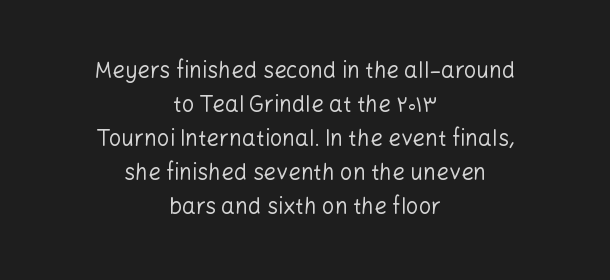
{"italic": "no", "bold": "no", "underline": "no", "align": "center", "line_spacing": "normal", "line_spacing_ratio": 1.55, "letter_spacing": "normal", "letter_spacing_em": 0.0, "glyph_px": 22}
